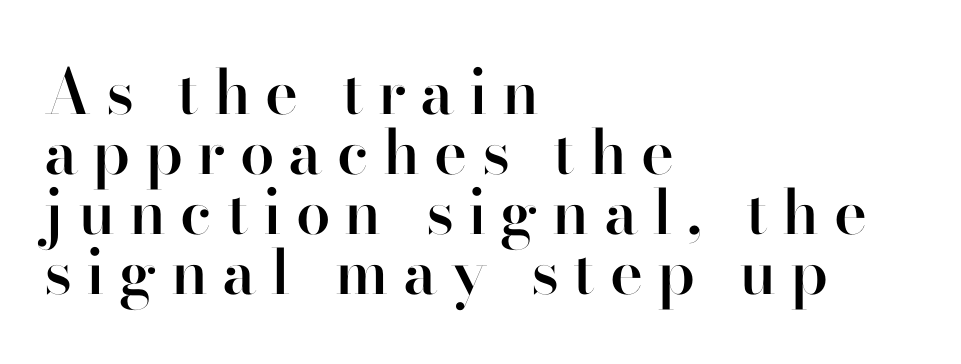
The image shows 62 px semibold sans-serif type, upright; set left-aligned, tight line spacing (0.97x), unusually wide letter spacing (+0.23 em), not underlined; high stroke contrast and a small x-height.
